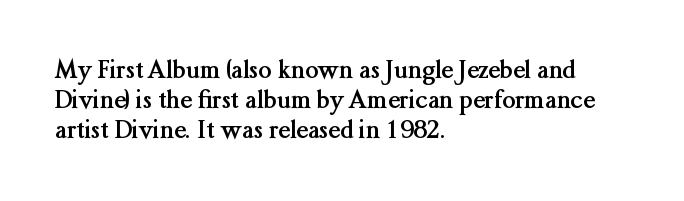
Every character sits straight up, as roman type does. This rendering uses left alignment, leaving the right contour irregular. Letters rest on an invisible, unmarked baseline. The passage shown has conventional tracking throughout. Pretty heavy lettering here — definitely bold.
